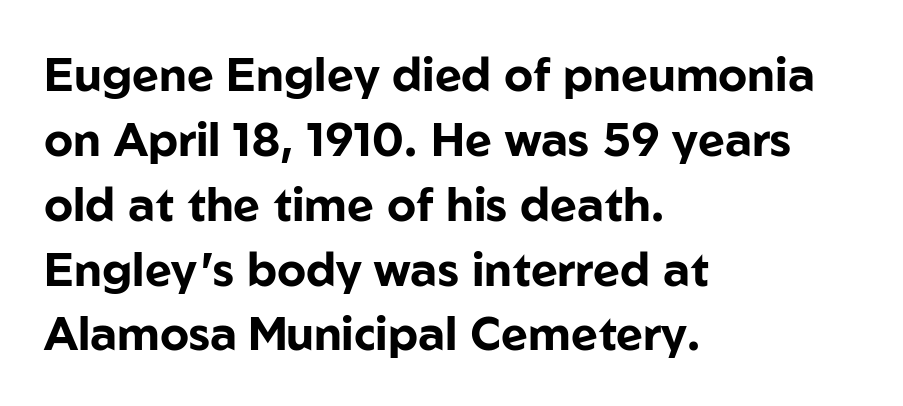
The image shows 46 px bold sans-serif type, upright; set left-aligned, normal line spacing (1.41x), normal letter spacing, not underlined; low stroke contrast and a medium x-height.
